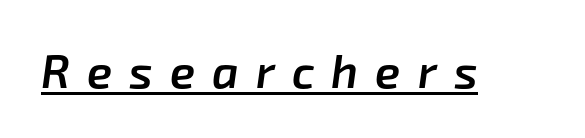
The image shows 46 px semibold type, italic (leaning right); set unusually wide letter spacing (+0.37 em), underlined; low stroke contrast and a medium x-height.
